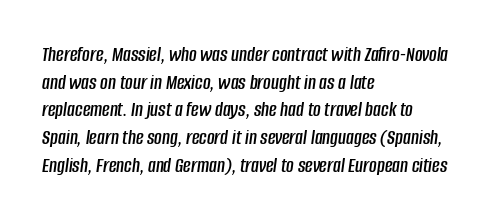
Q: Is the text italic (slanted)? A: Yes, it leans right by about 8 degrees.
Q: Is the text underlined? A: No.
Q: How is the paragraph aligned? A: Left-aligned.
Q: Is the spacing between letters normal or unusually wide? A: Normal.
Q: Is the spacing between lines tight, normal or loose? A: Normal.
